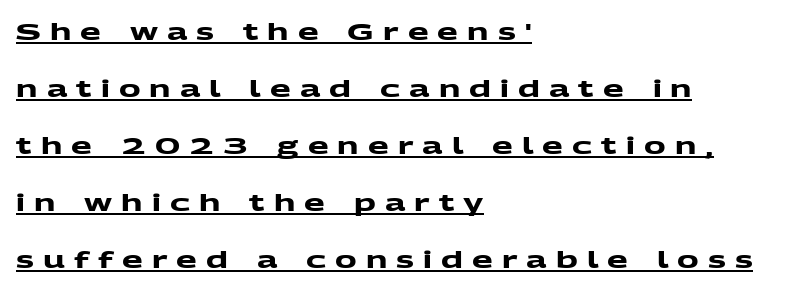
{"bold": "yes", "underline": "yes", "align": "left", "line_spacing": "loose", "line_spacing_ratio": 2.38, "letter_spacing": "wide", "letter_spacing_em": 0.38, "glyph_px": 24}
